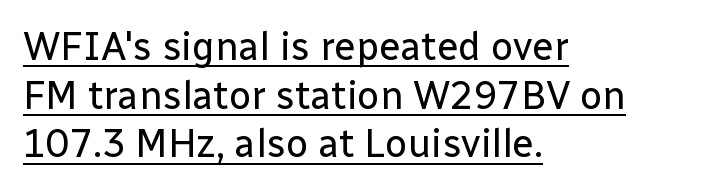
The image shows 39 px regular-weight sans-serif type, upright; set left-aligned, normal line spacing (1.25x), normal letter spacing, underlined; low stroke contrast and a medium x-height.
